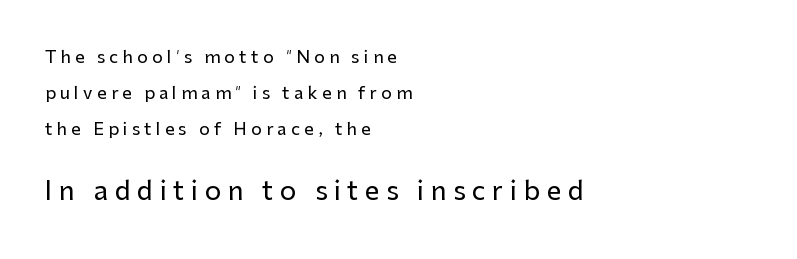
{"italic": "no", "underline": "no", "align": "left", "line_spacing": "loose", "line_spacing_ratio": 2.11, "letter_spacing": "wide", "letter_spacing_em": 0.25, "larger_block": "second", "size_ratio": 1.53, "glyph_px": 26}
